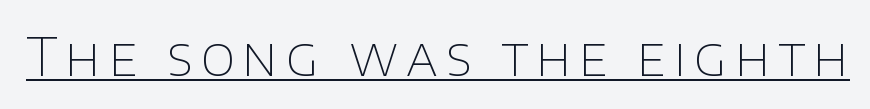
Do the characters align in a grid? No, the font is proportional. The strokes are not fattened; the text isn't bold. Type style note: lacks serifs. Posture: straight, roman, zero tilt.
